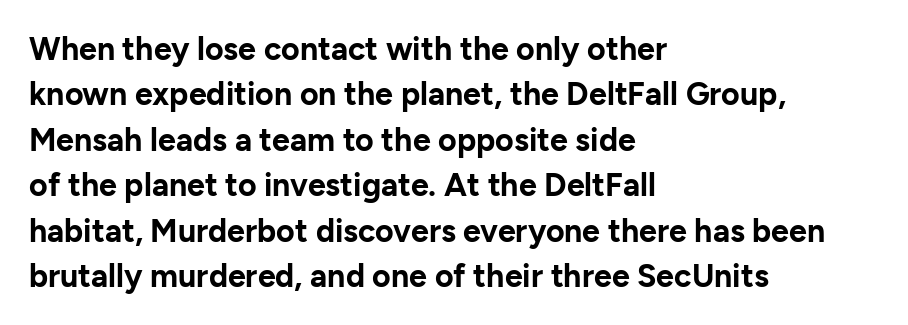
This sample uses a sans-serif face. Rows of type keep a routine distance in the vertical direction. Each letter keeps its own natural width here, so spacing adapts to shape. A bare baseline throughout the passage.
